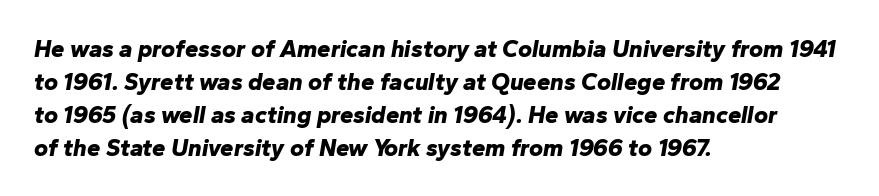
{"italic": "yes", "lean": "right", "slant_degrees": 10, "bold": "yes", "underline": "no", "align": "left", "line_spacing": "normal", "line_spacing_ratio": 1.37, "letter_spacing": "normal", "letter_spacing_em": 0.0, "glyph_px": 24}
